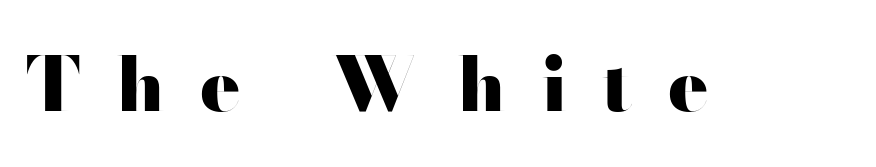
Q: Is the text bold? A: Yes.
Q: Is the text italic (slanted)? A: No, it is upright.
Q: Is the typeface a serif or a sans-serif typeface? A: Serif.
Q: Is the text underlined? A: No.
Q: Is the spacing between letters normal or unusually wide? A: Unusually wide.
Q: Width (condensed, normal, or wide)? A: Wide.
Q: Stroke contrast? A: High.
Q: x-height? A: Small.
Q: Monospaced? A: No.
